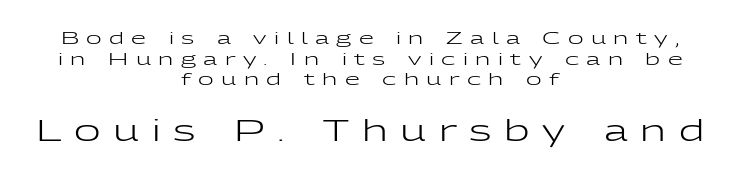
Descenders are the only things crossing below the line. This sample uses an upright cut, with every glyph sitting square on the baseline. The following chunk of copy outweighs the initial chunk in type size. This sample has the flowing, uneven cadence of proportional lettering. The line texture is sparse and dotted thanks to wide tracking.
